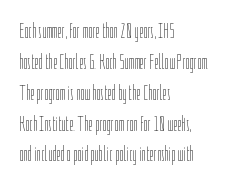
Q: Is the text bold? A: No.
Q: Is the text italic (slanted)? A: No, it is upright.
Q: Is the text underlined? A: No.
Q: How is the paragraph aligned? A: Left-aligned.
Q: Is the spacing between letters normal or unusually wide? A: Normal.
Q: Is the spacing between lines tight, normal or loose? A: Normal.
